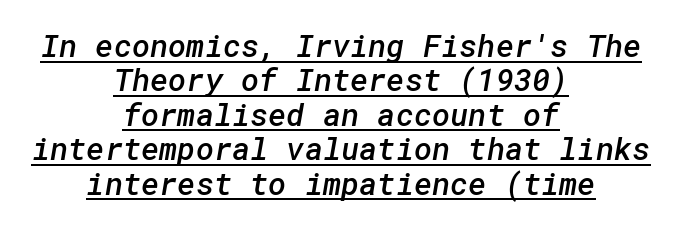
The image shows 31 px semibold sans-serif type; set centered, tight line spacing (1.11x), normal letter spacing, underlined; low stroke contrast and a medium x-height.
